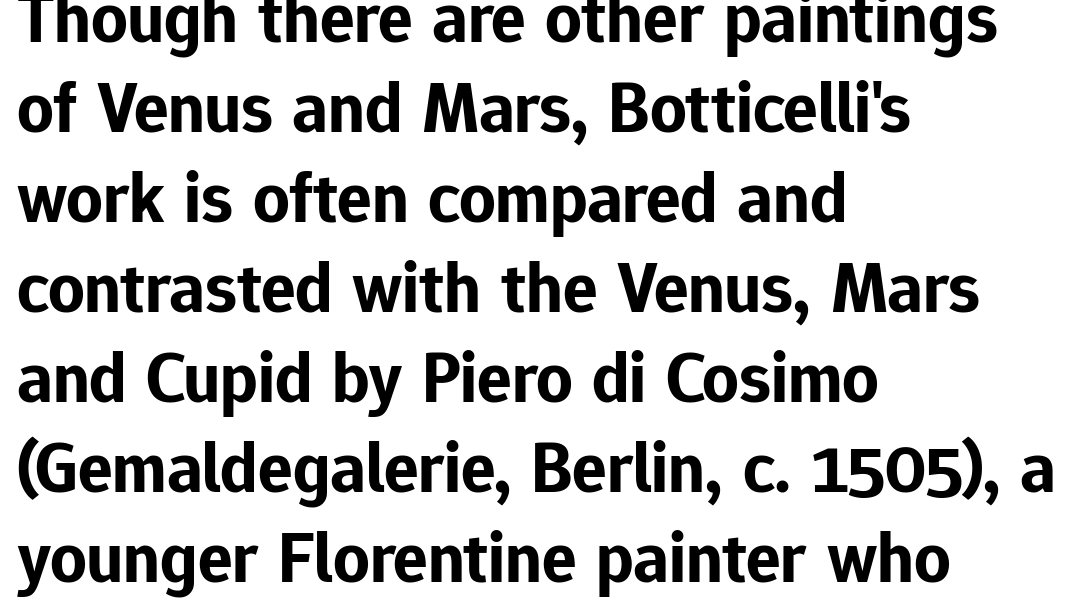
A classic flush-left, rag-right setting is used for this passage. Typesetter's note: full bold, strokes at maximum text heaviness. This rendering employs a face without finishing strokes, i.e., a sans-serif. The type is set solid horizontally, with unmodified tracking.
